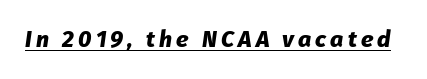
The rendering uses the underline text-decoration. Heavy, bold letterforms. It's the slanting kind of type.
